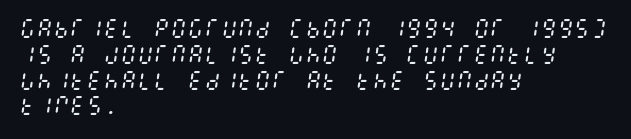
The image shows 21 px text type, italic (leaning right); set left-aligned, line spacing 1.23x, normal letter spacing, not underlined.
